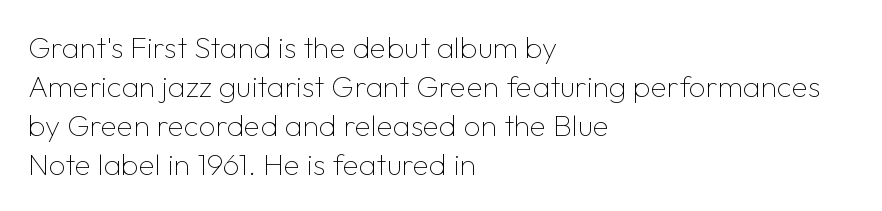
Q: Is the text bold? A: No.
Q: Is the text italic (slanted)? A: No, it is upright.
Q: Is the typeface a serif or a sans-serif typeface? A: Sans-serif.
Q: Is the text underlined? A: No.
Q: How is the paragraph aligned? A: Left-aligned.
Q: Is the spacing between letters normal or unusually wide? A: Normal.
Q: Is the spacing between lines tight, normal or loose? A: Normal.
Q: Width (condensed, normal, or wide)? A: Normal.
Q: Stroke contrast? A: Low.
Q: x-height? A: Medium.
Q: Monospaced? A: No.
